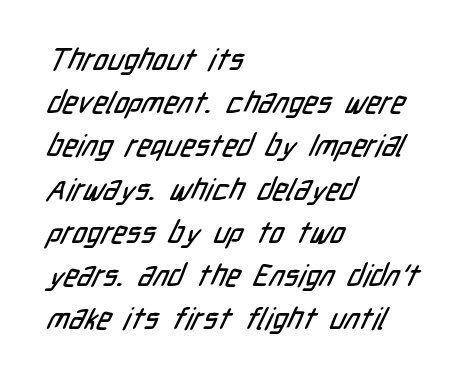
Spacing verdict: proportional, widths tailored to each character. The lines in this sample share a left origin and differ only in where they stop. Is this a sans? Yes — the strokes have no serifs. Leading: standard.
